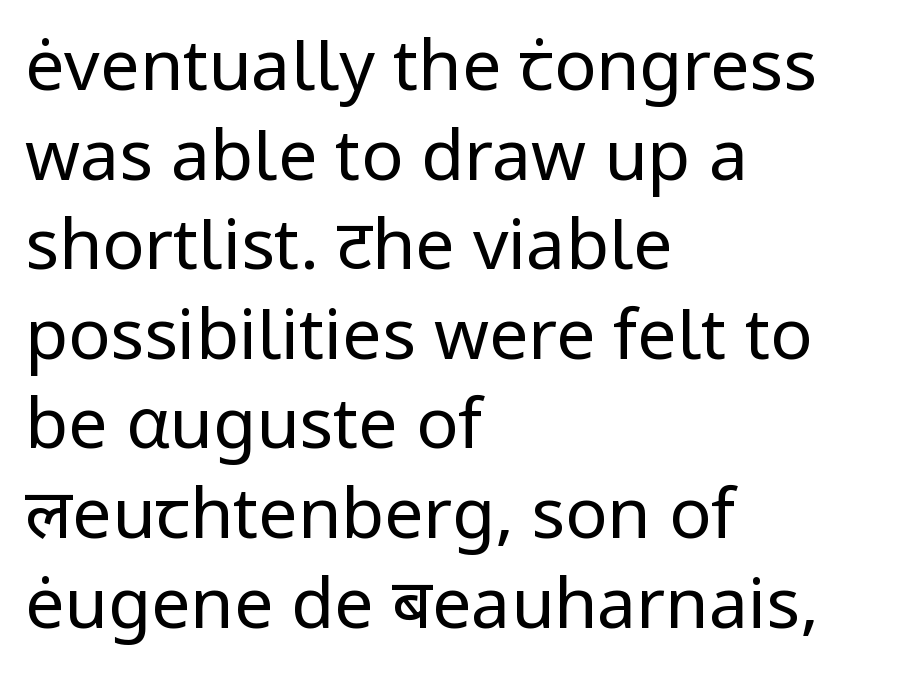
Q: Is the text bold? A: No.
Q: Is the text italic (slanted)? A: No, it is upright.
Q: Is the typeface a serif or a sans-serif typeface? A: Sans-serif.
Q: Is the text underlined? A: No.
Q: How is the paragraph aligned? A: Left-aligned.
Q: Is the spacing between letters normal or unusually wide? A: Normal.
Q: Is the spacing between lines tight, normal or loose? A: Normal.
Q: Width (condensed, normal, or wide)? A: Normal.
Q: Stroke contrast? A: Low.
Q: x-height? A: Medium.
Q: Monospaced? A: No.
